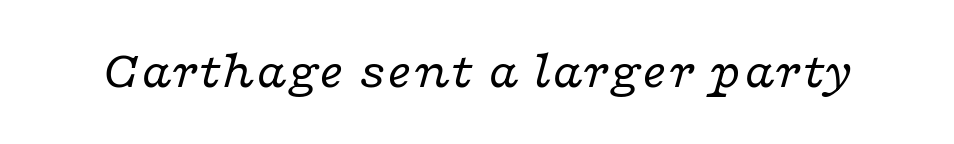
Vertical stems look standard width or narrower in stroke. Plain, unruled lines of type. Examine the stroke ends and you'll spot serifs. Students, note that the glyphs here touch the page at normal intervals. The rendering applies a slant to the glyphs. This sample has the flowing, uneven cadence of proportional lettering.
